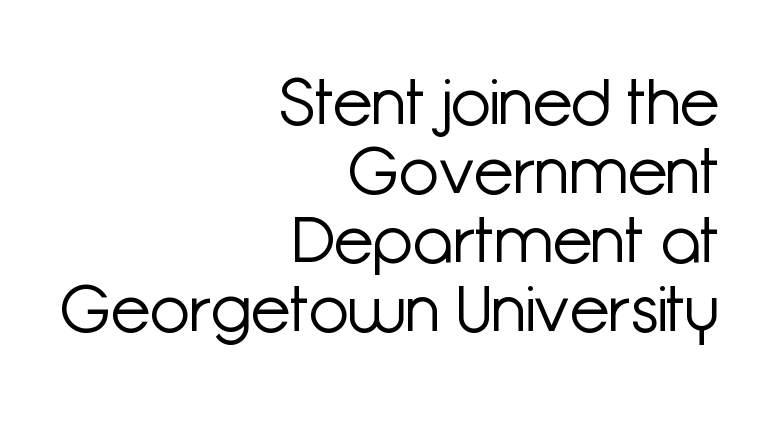
The image shows 65 px light sans-serif type, upright; set right-aligned, tight line spacing (1.06x), normal letter spacing, not underlined; low stroke contrast and a medium x-height.
